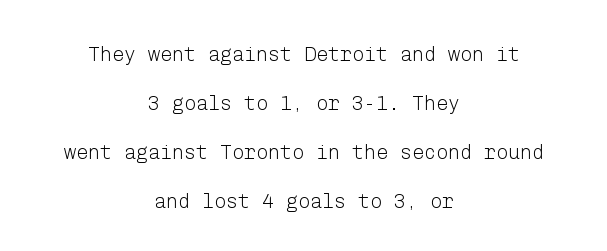
The image shows 20 px text type, upright; set centered, loose line spacing (2.45x), normal letter spacing, not underlined.
